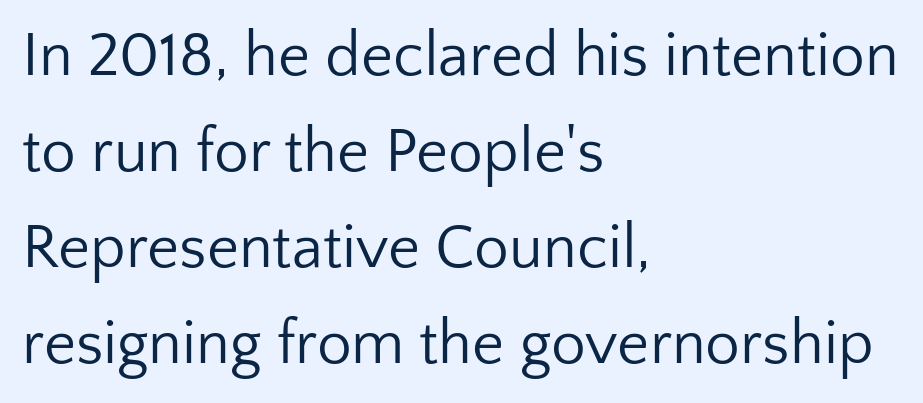
Varying glyph widths throughout — classic text-font behaviour. In terms of letterspacing, this is plain default setting. Every character sits straight up, as roman type does. Stroke terminals: plain, sans-serif. Casual observation: everything's shoved over to the left. Letters rest on an invisible, unmarked baseline.
